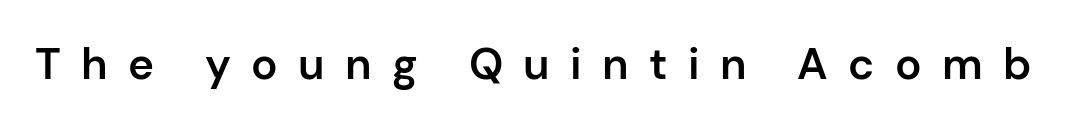
Q: Is the text bold? A: Semi-bold.
Q: Is the text italic (slanted)? A: No, it is upright.
Q: Is the typeface a serif or a sans-serif typeface? A: Sans-serif.
Q: Is the text underlined? A: No.
Q: Is the spacing between letters normal or unusually wide? A: Unusually wide.
Q: Width (condensed, normal, or wide)? A: Normal.
Q: Stroke contrast? A: Low.
Q: x-height? A: Medium.
Q: Monospaced? A: No.
